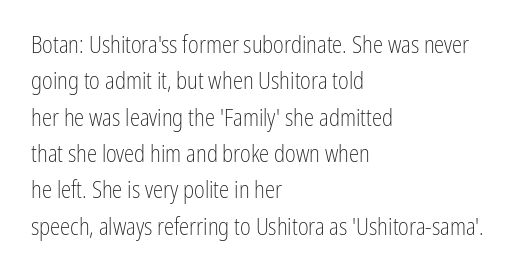
Compared with typical paragraphs, the rows here are spaced about the same. The letterforms sit at book weight or below. Ascenders rise straight up at ninety degrees. The lines are quadded left. Check the space under the baseline: it is left empty. Tracking value appears to be zero — textbook default spacing.
